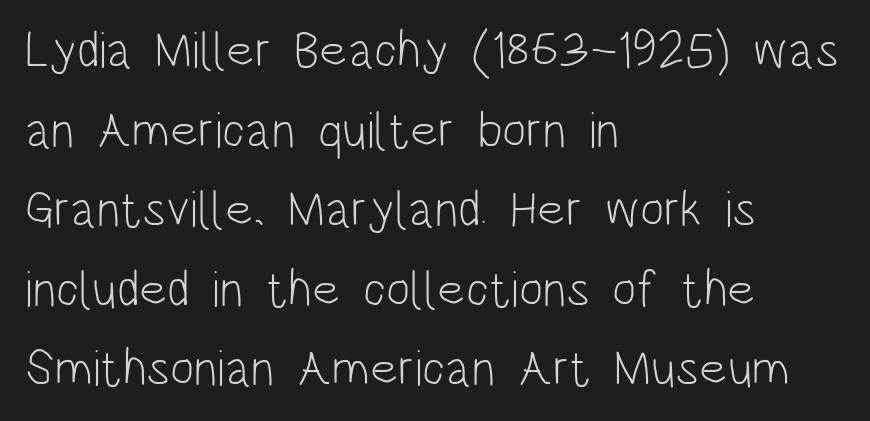
{"serif": "no", "italic": "no", "bold": "no", "weight": "light", "width": "condensed", "stroke_contrast": "low", "x_height": "large", "monospaced": "no", "underline": "no", "align": "left", "line_spacing": "normal", "line_spacing_ratio": 1.56, "letter_spacing": "normal", "letter_spacing_em": 0.0, "glyph_px": 51}
